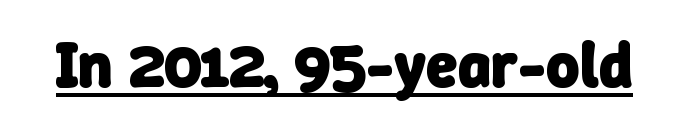
This is heavy type, rendered in bold. Here the designer chose a conventional face with non-uniform glyph widths. Stroke terminals: plain, sans-serif. Letter spacing: default. Underlined type.
